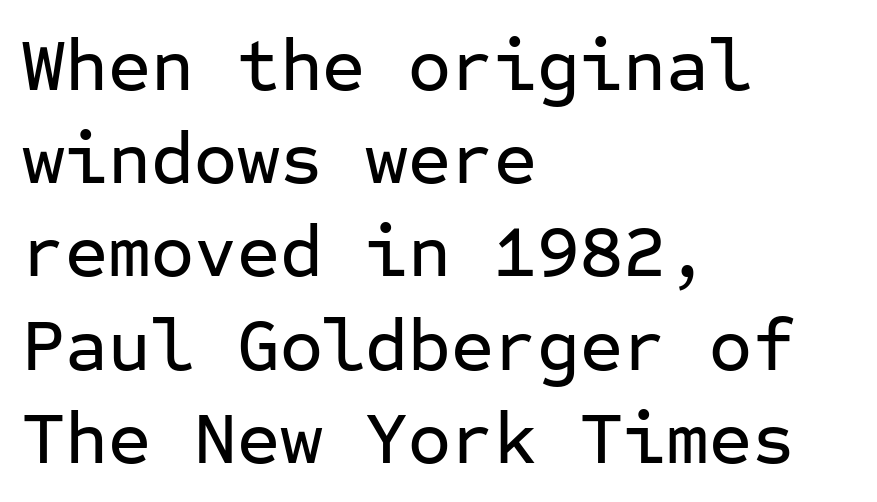
The image shows 74 px sans-serif type, upright, monospaced; set left-aligned, normal line spacing (1.26x), normal letter spacing, not underlined; low stroke contrast and a medium x-height.
